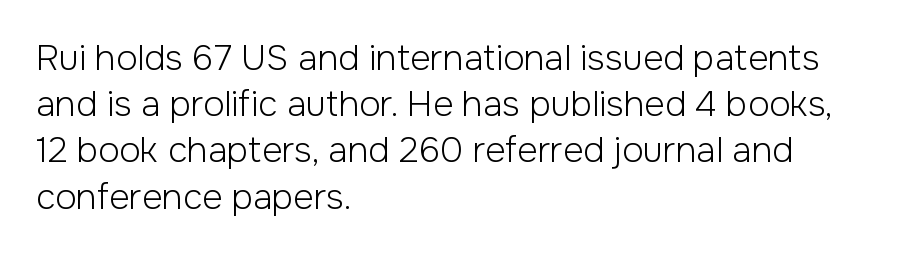
{"serif": "no", "italic": "no", "bold": "no", "weight": "light", "width": "normal", "stroke_contrast": "low", "x_height": "medium", "monospaced": "no", "underline": "no", "align": "left", "line_spacing": "normal", "line_spacing_ratio": 1.32, "letter_spacing": "normal", "letter_spacing_em": 0.0, "glyph_px": 35}
